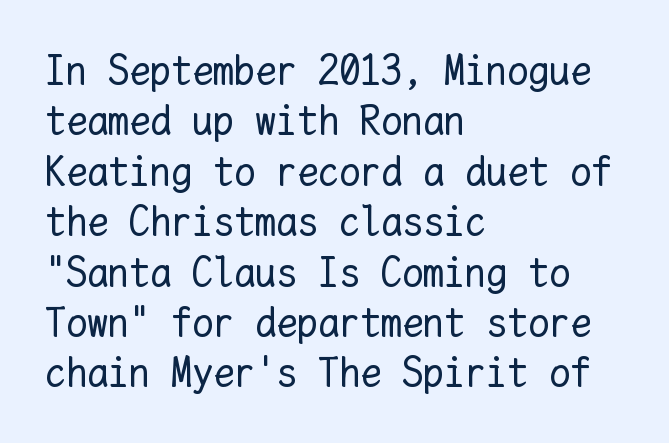
The image shows 42 px regular-weight type, upright, monospaced; set left-aligned, line spacing 1.2x, normal letter spacing, not underlined; low stroke contrast and a medium x-height.
